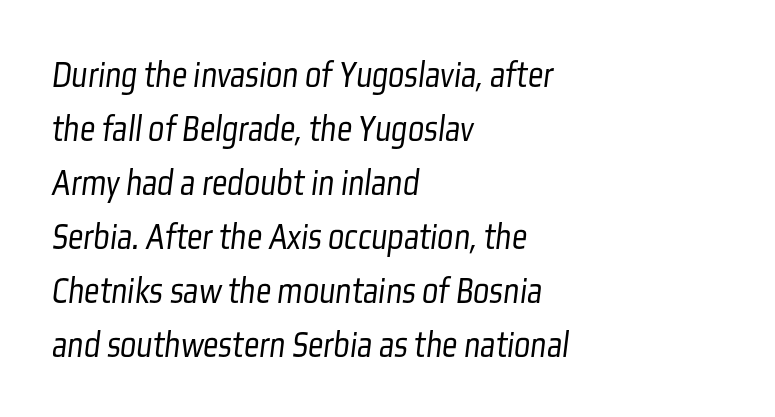
The image shows 38 px light, condensed sans-serif type; set left-aligned, normal line spacing (1.42x), normal letter spacing, not underlined; low stroke contrast and a medium x-height.
